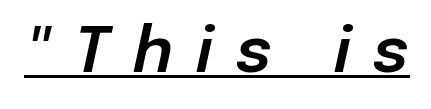
{"italic": "yes", "lean": "right", "slant_degrees": 12, "width": "normal", "stroke_contrast": "low", "x_height": "medium", "monospaced": "no", "underline": "yes", "letter_spacing": "wide", "letter_spacing_em": 0.37, "glyph_px": 63}
